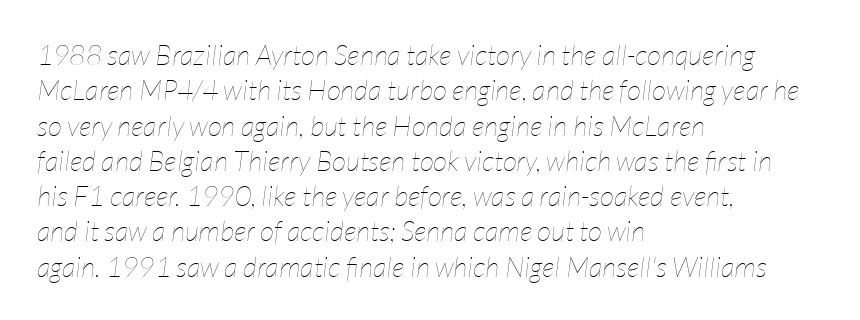
{"italic": "yes", "lean": "right", "slant_degrees": 7, "bold": "no", "weight": "thin", "width": "condensed", "stroke_contrast": "low", "x_height": "medium", "monospaced": "no", "underline": "no", "align": "left", "line_spacing": "normal", "line_spacing_ratio": 1.26, "letter_spacing": "normal", "letter_spacing_em": 0.0, "glyph_px": 28}
